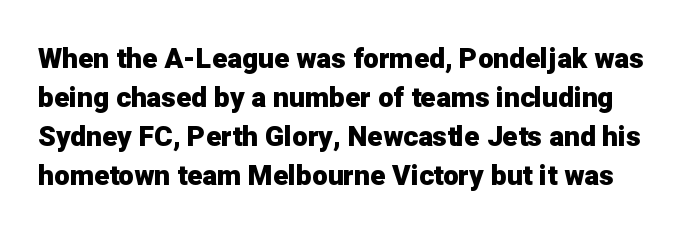
Each letter's strokes conclude bluntly, with no projecting serifs. The space between consecutive lines is moderate. Looks like regular typesetting: each glyph gets only the width it needs. Strokes here are thick enough to call this a true bold. Beneath every word, the page is bare.
